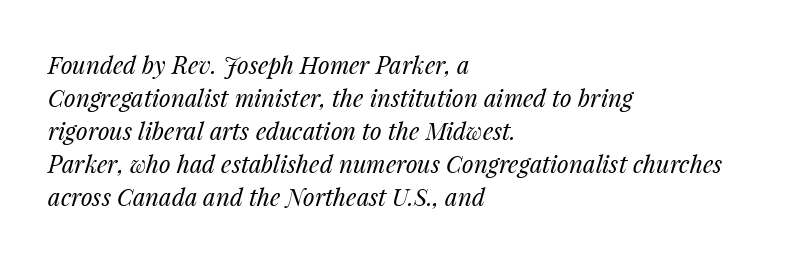
{"italic": "yes", "lean": "right", "slant_degrees": 14, "bold": "no", "underline": "no", "align": "left", "line_spacing": "normal", "line_spacing_ratio": 1.38, "letter_spacing": "normal", "letter_spacing_em": 0.0, "glyph_px": 24}
